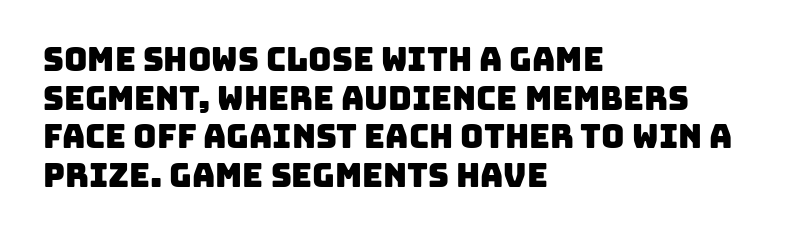
{"serif": "no", "width": "normal", "stroke_contrast": "low", "x_height": "large", "monospaced": "no", "underline": "no", "align": "left", "line_spacing_ratio": 1.21, "letter_spacing": "normal", "letter_spacing_em": 0.0, "glyph_px": 32}
